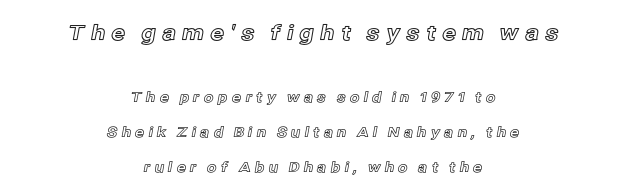
Q: Is the text italic (slanted)? A: Yes.
Q: Is the text underlined? A: No.
Q: How is the paragraph aligned? A: Centered.
Q: Is the spacing between letters normal or unusually wide? A: Unusually wide.
Q: Is the spacing between lines tight, normal or loose? A: Loose.
Q: Which block of text is set in a larger size, the first (top) or the second (bottom)? A: The first (top) one.
